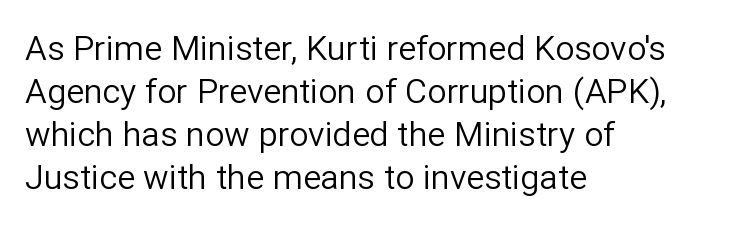
The image shows 34 px regular-weight sans-serif type, upright; set left-aligned, normal line spacing (1.26x), normal letter spacing, not underlined; low stroke contrast and a medium x-height.
